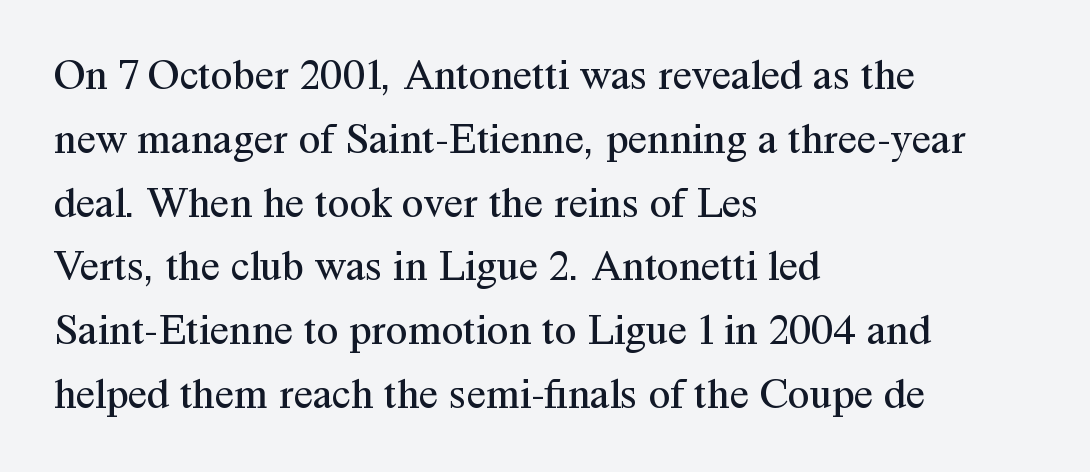
The image shows 44 px regular-weight serif type, upright; set left-aligned, normal line spacing (1.45x), normal letter spacing, not underlined; medium stroke contrast and a medium x-height.
